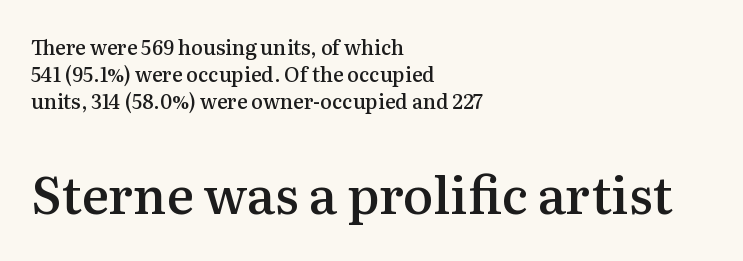
The image shows 51 px semibold serif type, upright; set left-aligned, normal line spacing (1.35x), normal letter spacing, not underlined; the second (bottom) block is 2.55x larger; medium stroke contrast and a medium x-height.
